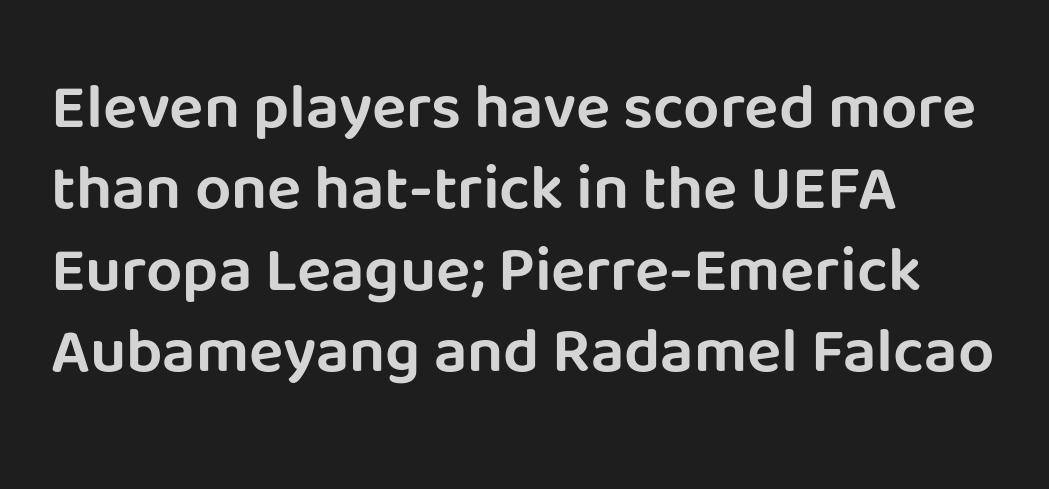
{"serif": "no", "italic": "no", "width": "normal", "stroke_contrast": "low", "x_height": "large", "monospaced": "no", "underline": "no", "align": "left", "line_spacing": "normal", "line_spacing_ratio": 1.27, "letter_spacing": "normal", "letter_spacing_em": 0.0, "glyph_px": 64}
